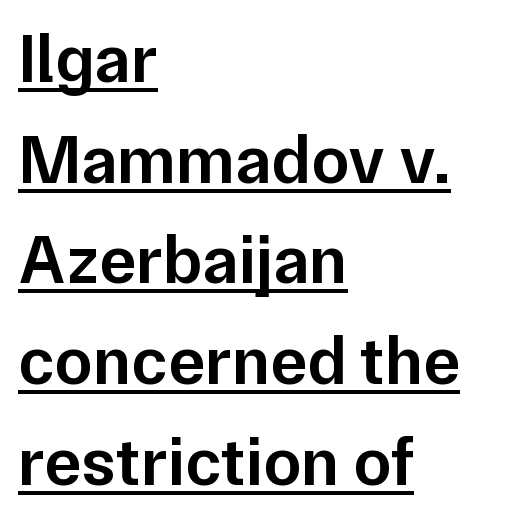
The image shows 69 px semibold sans-serif type, upright; set left-aligned, normal line spacing (1.46x), normal letter spacing, underlined; low stroke contrast and a medium x-height.
